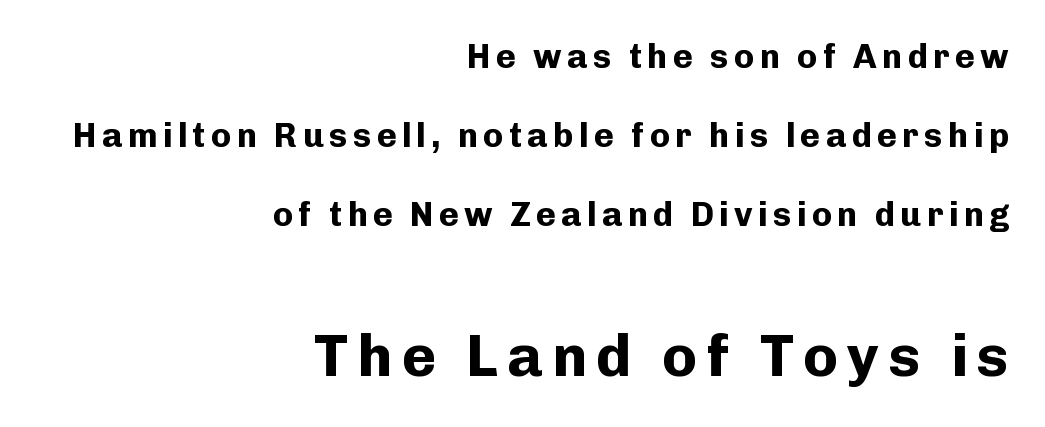
Q: Is the text bold? A: Yes.
Q: Is the text italic (slanted)? A: No, it is upright.
Q: Is the typeface a serif or a sans-serif typeface? A: Sans-serif.
Q: Is the text underlined? A: No.
Q: How is the paragraph aligned? A: Right-aligned.
Q: Is the spacing between lines tight, normal or loose? A: Loose.
Q: Which block of text is set in a larger size, the first (top) or the second (bottom)? A: The second (bottom) one.
Q: Width (condensed, normal, or wide)? A: Normal.
Q: Stroke contrast? A: Low.
Q: x-height? A: Medium.
Q: Monospaced? A: No.
